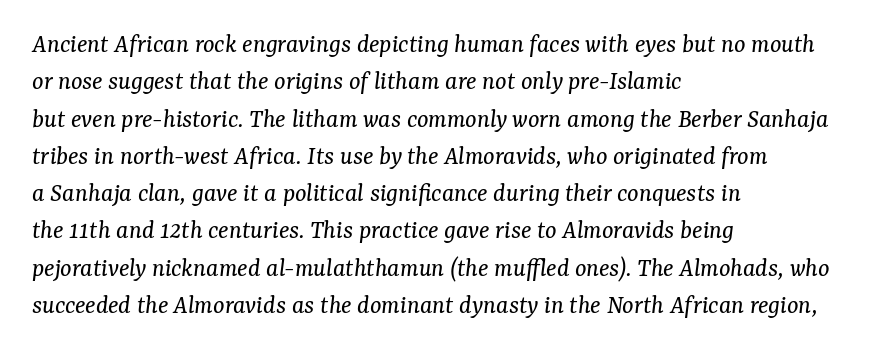
The tracking reads as untouched default to a designer's eye. If you measured baseline to baseline, you'd find a middling distance. The strokes carry an ordinary text weight at most. The axis of the letterforms is tilted away from vertical. Teacher's note: observe the even left margin — that is flush-left alignment. Letters rest on an invisible, unmarked baseline.
